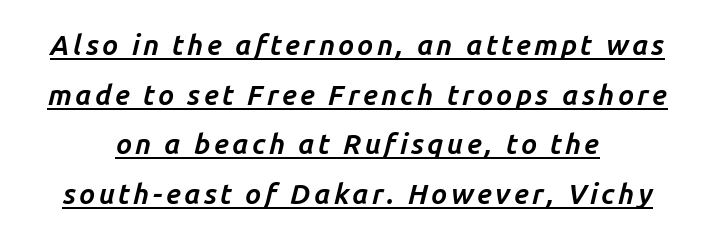
Q: Is the text bold? A: Yes.
Q: Is the text italic (slanted)? A: Yes, it leans right by about 14 degrees.
Q: Is the text underlined? A: Yes.
Q: How is the paragraph aligned? A: Centered.
Q: Width (condensed, normal, or wide)? A: Normal.
Q: Stroke contrast? A: Low.
Q: x-height? A: Medium.
Q: Monospaced? A: No.
